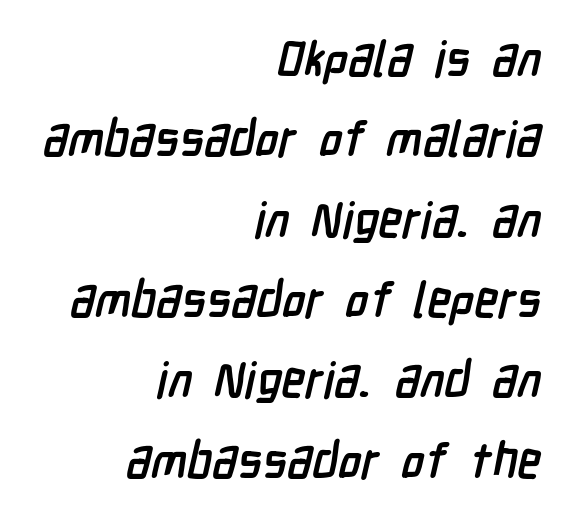
The image shows 49 px semibold, condensed sans-serif type; set right-aligned, normal line spacing (1.64x), normal letter spacing, not underlined; low stroke contrast and a medium x-height.
